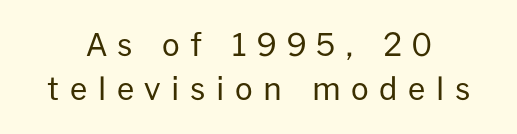
The image shows 31 px regular-weight sans-serif type, upright; set centered, normal line spacing (1.43x), unusually wide letter spacing (+0.34 em), not underlined; low stroke contrast and a medium x-height.
